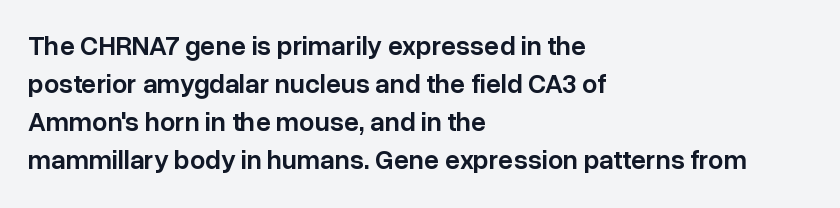
The lines sit at an ordinary, default distance from one another. Compared with typical body copy, the letter spacing here is the same. Casual observation: everything's shoved over to the left. The lettering stays uniformly vertical, giving the passage a roman look.
